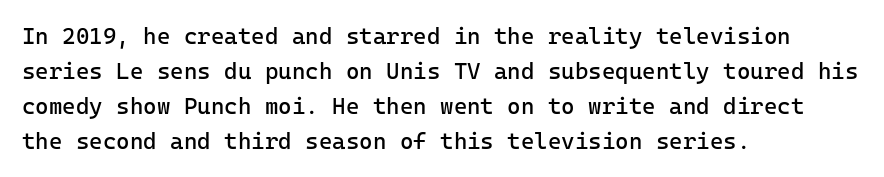
The image shows 23 px text type, upright; set left-aligned, normal line spacing (1.52x), normal letter spacing, not underlined.
